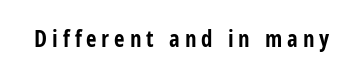
The image shows 23 px bold type, upright; set unusually wide letter spacing (+0.21 em), not underlined.
